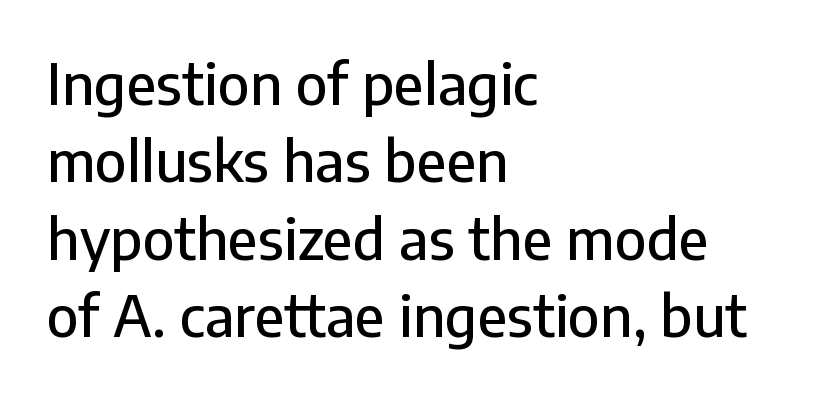
What kind of face is this? One without serifs — a sans. Visually the block forms a straight wall on the left and a jagged coastline on the right. This sample keeps an unexceptional amount of space between lines. The foot of each line stays bare and open. These lines keep a tight, regular rhythm from letter to letter.
